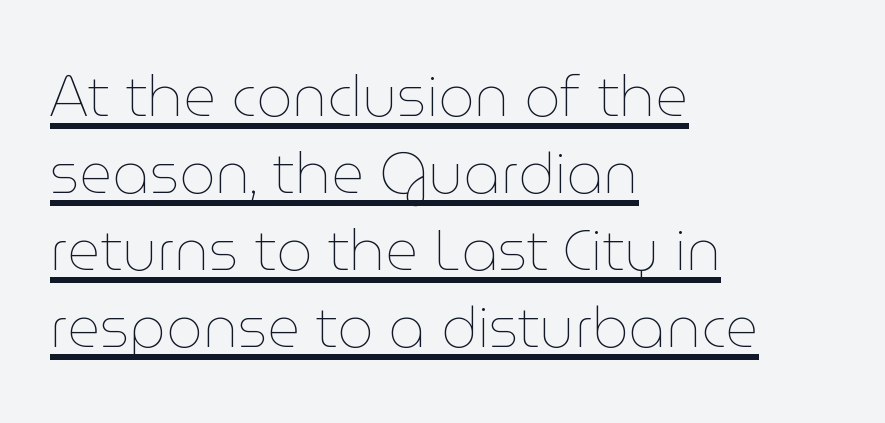
{"italic": "no", "bold": "no", "weight": "thin", "width": "normal", "stroke_contrast": "low", "x_height": "medium", "monospaced": "no", "underline": "yes", "align": "left", "line_spacing": "normal", "line_spacing_ratio": 1.35, "letter_spacing": "normal", "letter_spacing_em": 0.0, "glyph_px": 57}
